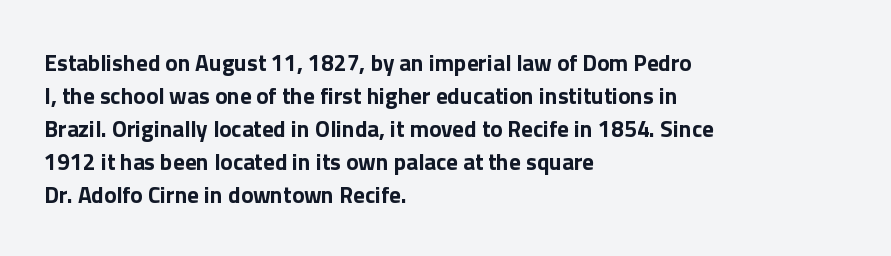
The gaps between neighbouring characters are ordinary and unremarkable. A dark, heavy texture on the line: the type is bold. Leftover space on each line is placed entirely after the last word. Reading down the column, the eye jumps a familiar distance to each next line. This is the regular roman posture of the typeface.
